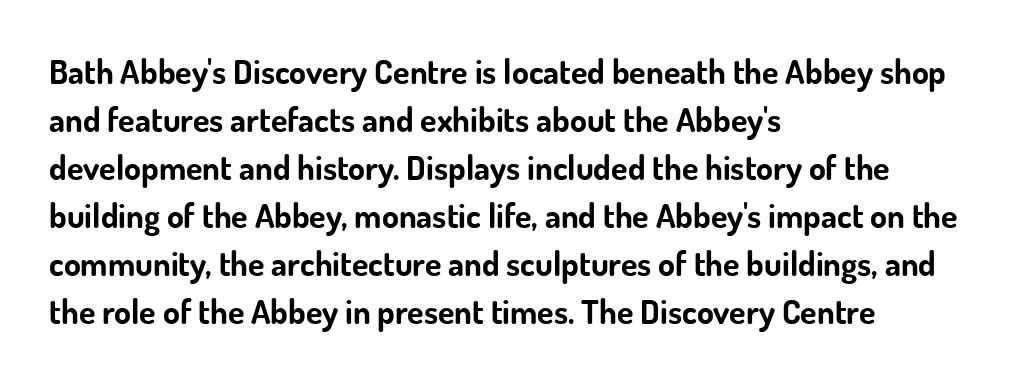
{"serif": "no", "italic": "no", "bold": "yes", "weight": "bold", "width": "normal", "stroke_contrast": "low", "x_height": "small", "monospaced": "no", "underline": "no", "align": "left", "line_spacing": "normal", "line_spacing_ratio": 1.41, "letter_spacing": "normal", "letter_spacing_em": 0.0, "glyph_px": 34}
